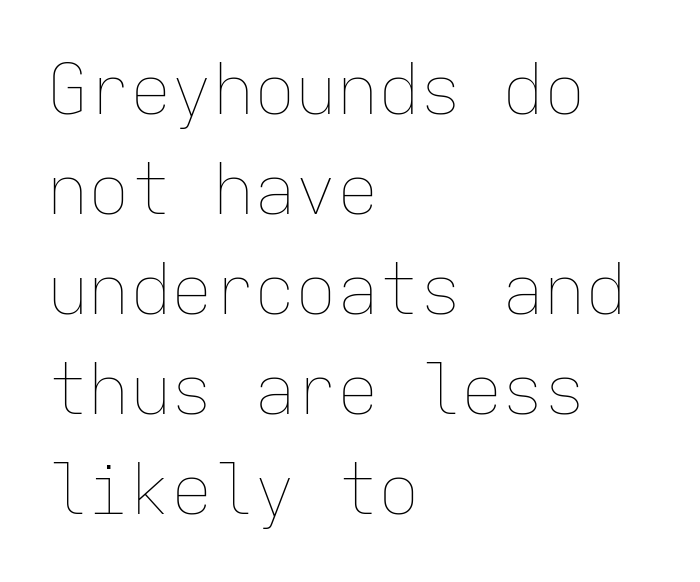
Bold? No — there's no thickening of the strokes. Fixed-width glyphs throughout — classic coding-font behaviour. Type without underlining. A typesetter would call this leading conventional body-copy spacing. The lettering stays uniformly vertical, giving the passage a roman look. This rendering leaves character spacing at its baseline value.
